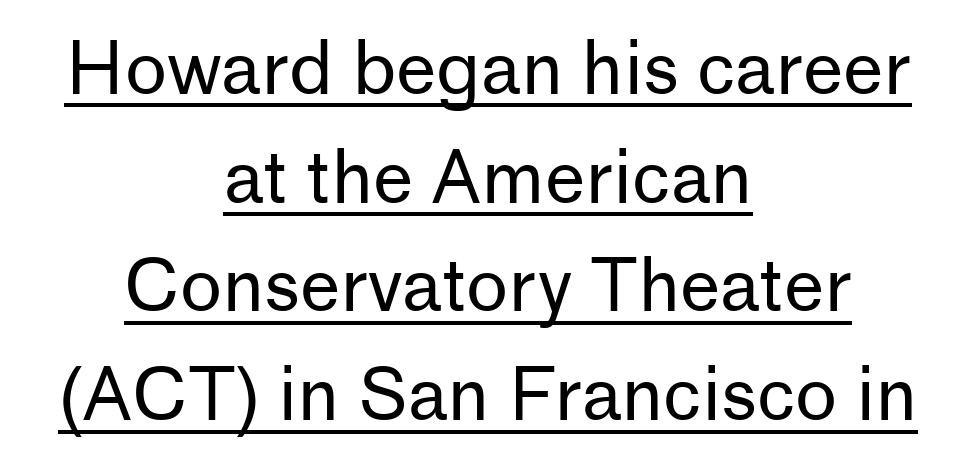
A sans-serif font was chosen for this passage. The compositor balanced each line on the midline. The face looks like a standard text weight, possibly lighter. Glance below the letters and you will spot a drawn line. Summary of vertical rhythm: regular, with standard interline spacing.
